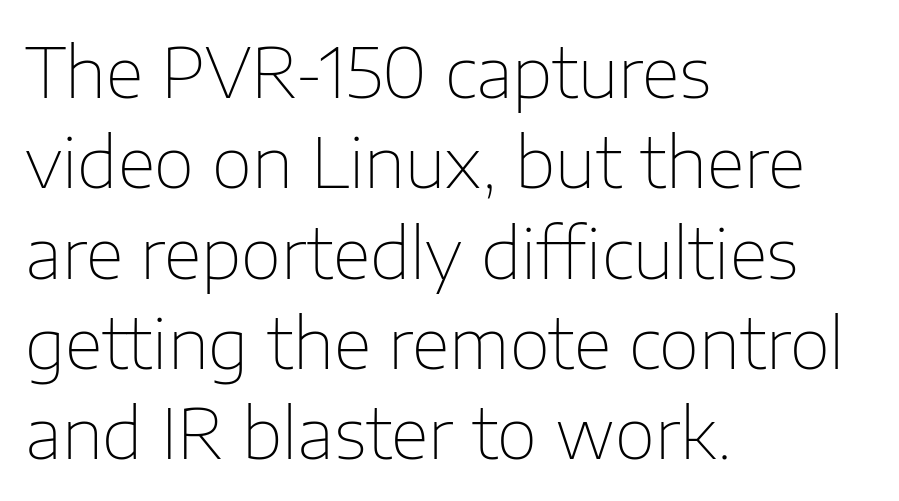
Check under the words: just untouched page. Unbolded letterforms with no extra heft. The font's upright variant was chosen for this text. Honestly, the row spacing looks completely unremarkable. Standard letterfit; no display-style spreading of the glyphs. I'd call this a sans setting — the letters go barefoot.
